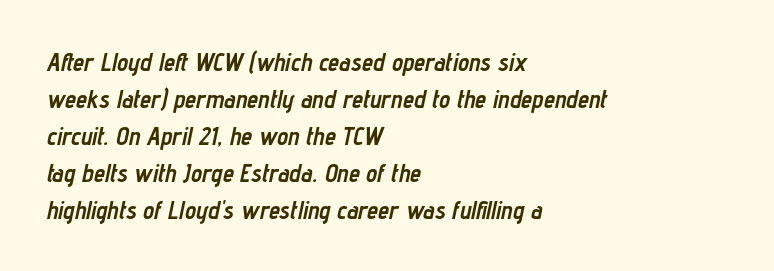
The image shows 25 px bold type, italic (leaning right); set left-aligned, normal line spacing (1.48x), normal letter spacing, not underlined.
